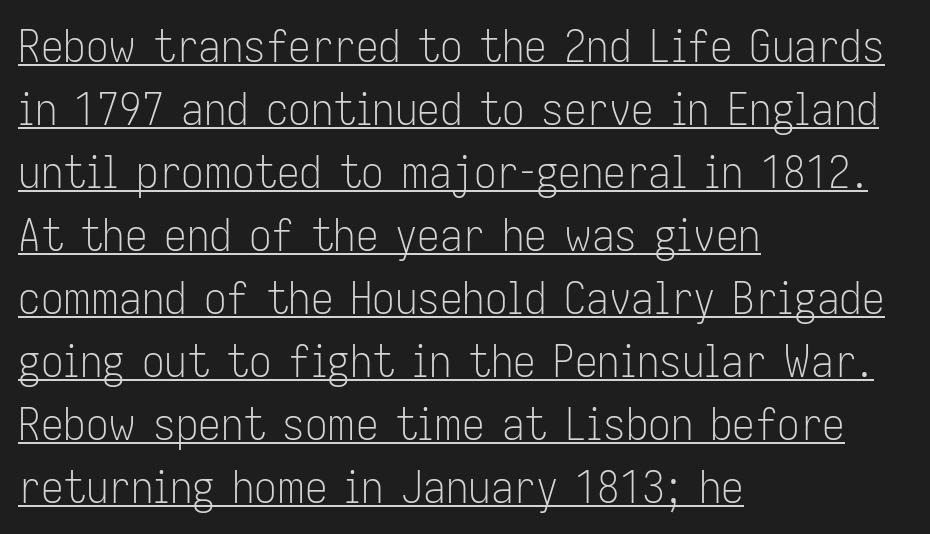
Q: Is the text bold? A: No.
Q: Is the text italic (slanted)? A: No, it is upright.
Q: Is the typeface a serif or a sans-serif typeface? A: Sans-serif.
Q: Is the text underlined? A: Yes.
Q: How is the paragraph aligned? A: Left-aligned.
Q: Is the spacing between letters normal or unusually wide? A: Normal.
Q: Is the spacing between lines tight, normal or loose? A: Normal.
Q: Width (condensed, normal, or wide)? A: Condensed.
Q: Stroke contrast? A: Low.
Q: x-height? A: Medium.
Q: Monospaced? A: No.
